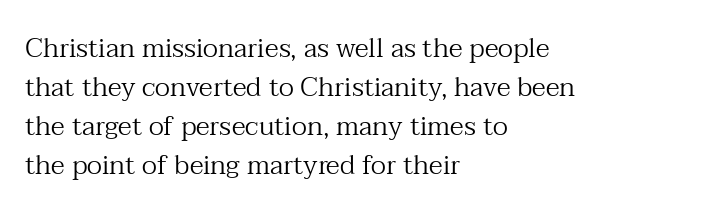
The image shows 27 px text type, upright; set left-aligned, normal line spacing (1.45x), normal letter spacing, not underlined.
